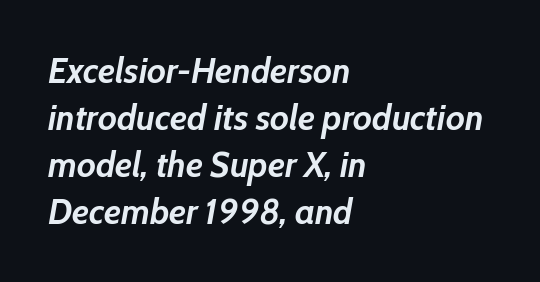
Compared with a centered layout, this one pins lines to the left instead. These lines sit exactly where default settings would place them. Italic? Definitely — the glyphs are oblique. What weight is shown? A full bold with thick strokes.
